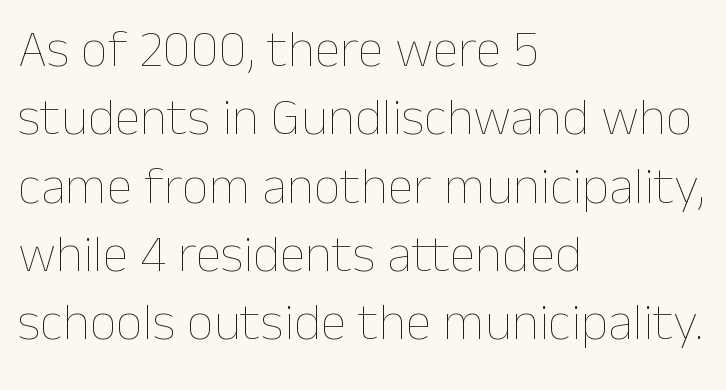
The image shows 53 px thin type, upright; set left-aligned, normal line spacing (1.29x), normal letter spacing, not underlined; low stroke contrast and a medium x-height.
